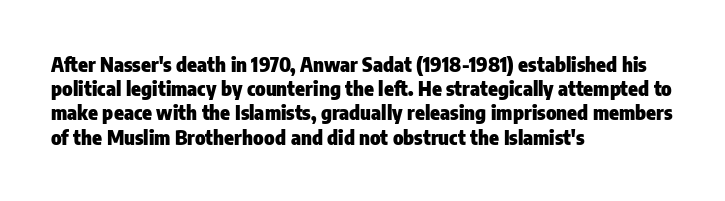
The image shows 20 px bold type, upright; set left-aligned, line spacing 1.21x, normal letter spacing, not underlined.
